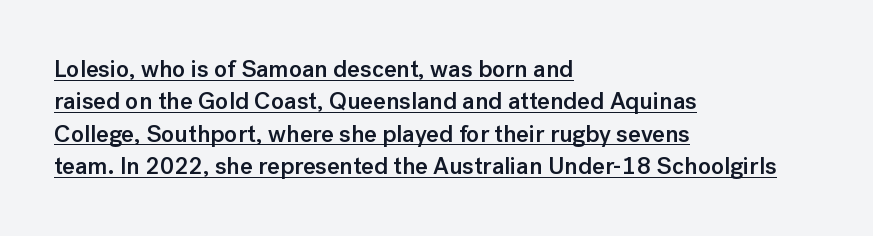
Each line starts at the same left margin while the right side varies. Vertical strokes here are truly vertical. A somewhat darkened texture: the type is semibold rather than bold. A normal amount of white space separates one row of letters from the next. The glyphs are accompanied by a horizontal stroke just below them.
